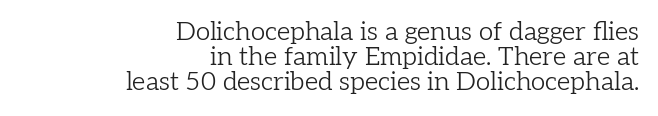
The image shows 26 px text type, upright; set right-aligned, tight line spacing (0.97x), normal letter spacing, not underlined.
